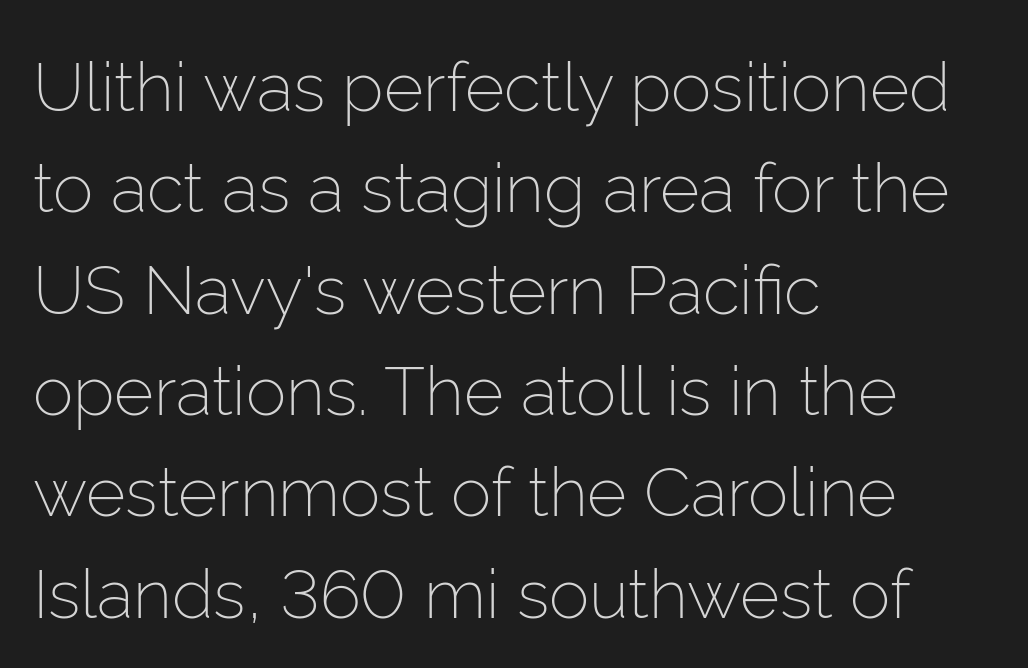
{"serif": "no", "italic": "no", "bold": "no", "weight": "light", "width": "normal", "stroke_contrast": "low", "x_height": "medium", "monospaced": "no", "underline": "no", "align": "left", "line_spacing": "normal", "line_spacing_ratio": 1.49, "letter_spacing": "normal", "letter_spacing_em": 0.0, "glyph_px": 68}
